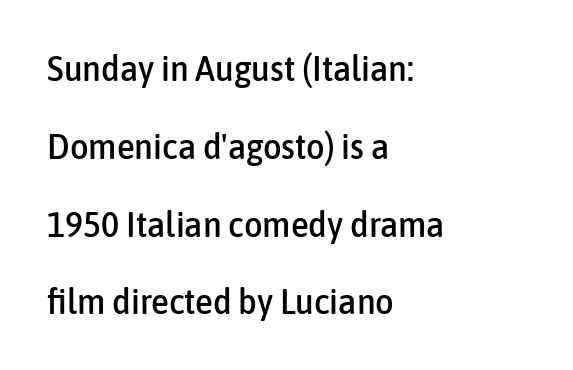
{"serif": "no", "italic": "no", "width": "condensed", "stroke_contrast": "low", "x_height": "medium", "monospaced": "no", "underline": "no", "align": "left", "line_spacing": "loose", "line_spacing_ratio": 2.16, "letter_spacing": "normal", "letter_spacing_em": 0.0, "glyph_px": 36}
